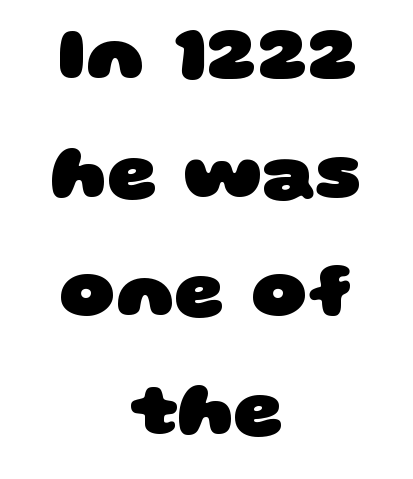
Q: Is the text bold? A: Yes.
Q: Is the typeface a serif or a sans-serif typeface? A: Sans-serif.
Q: Is the text underlined? A: No.
Q: How is the paragraph aligned? A: Centered.
Q: Is the spacing between letters normal or unusually wide? A: Normal.
Q: Is the spacing between lines tight, normal or loose? A: Normal.
Q: Width (condensed, normal, or wide)? A: Wide.
Q: Stroke contrast? A: Low.
Q: x-height? A: Large.
Q: Monospaced? A: No.
